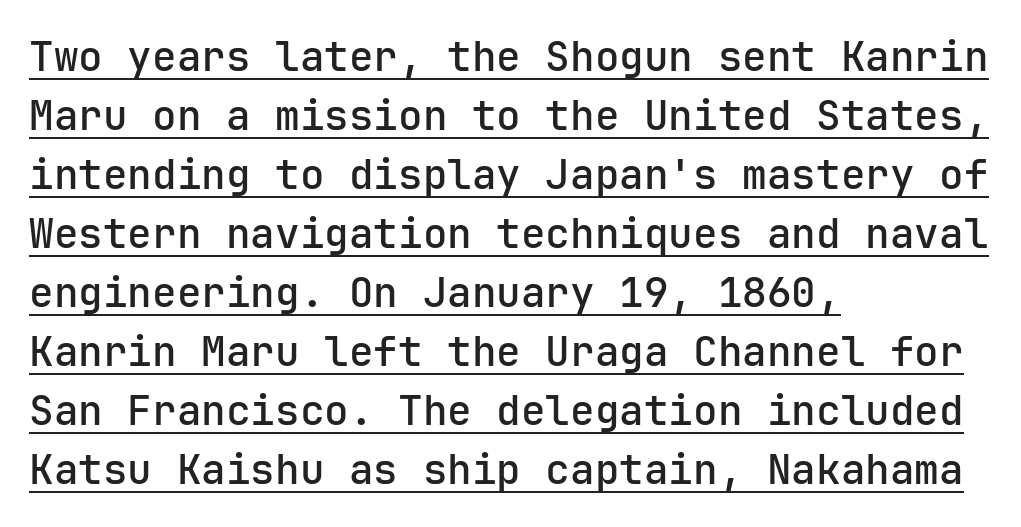
Q: Is the text italic (slanted)? A: No, it is upright.
Q: Is the typeface a serif or a sans-serif typeface? A: Sans-serif.
Q: Is the text underlined? A: Yes.
Q: How is the paragraph aligned? A: Left-aligned.
Q: Is the spacing between letters normal or unusually wide? A: Normal.
Q: Is the spacing between lines tight, normal or loose? A: Normal.
Q: Width (condensed, normal, or wide)? A: Normal.
Q: Stroke contrast? A: Low.
Q: x-height? A: Medium.
Q: Monospaced? A: Yes.
